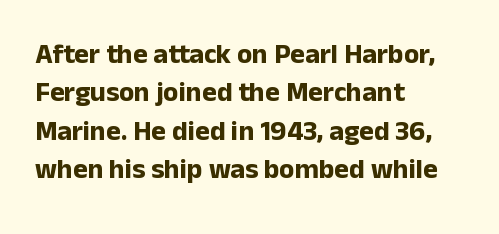
The sample has been set heavy, in full bold. Regarding leading, the lines here are spaced in the standard way. Posture: straight, roman, zero tilt. Line beginnings align vertically; line endings do not. Characters follow at the spacing the type designer built in. Underlining? Definitely not there.
